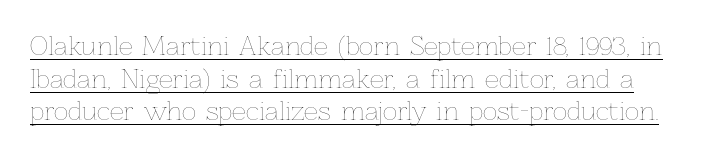
{"italic": "no", "bold": "no", "underline": "yes", "line_spacing": "normal", "line_spacing_ratio": 1.31, "letter_spacing": "normal", "letter_spacing_em": 0.0, "glyph_px": 25}
